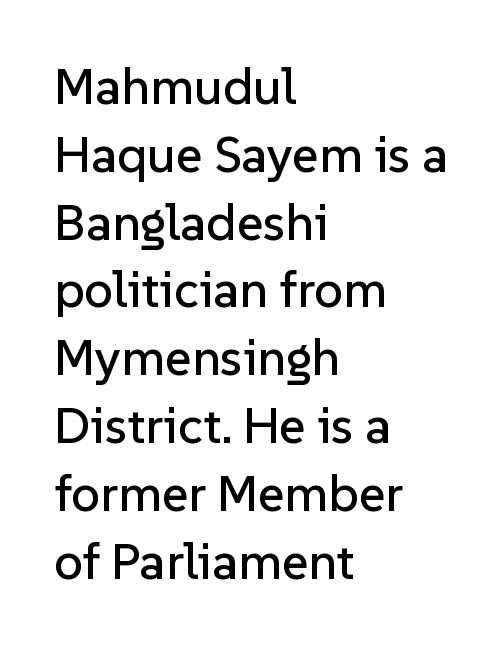
The image shows 51 px sans-serif type, upright; set left-aligned, normal line spacing (1.33x), normal letter spacing, not underlined; low stroke contrast and a medium x-height.
